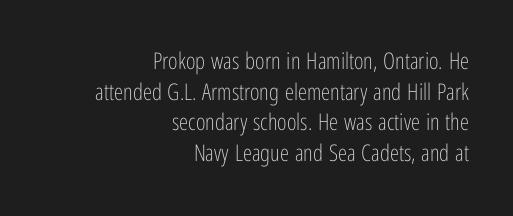
A clean baseline with only descenders dipping below it. The passage shown has conventional tracking throughout. The text block is weighted toward the right margin, trailing off unevenly leftward. What's the leading like? Ordinary, nothing unusual. Does the lettering tilt? It doesn't — this is upright. Weight: in the light-to-regular range.
